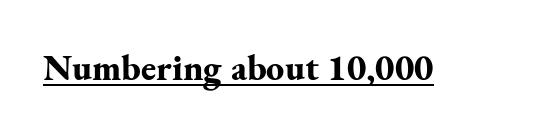
A dark, heavy texture on the line: the type is bold. Is the letter spacing exaggerated? No — it looks like the ordinary default. Spacing verdict: proportional, widths tailored to each character. The letters stand straight up with perfectly vertical stems.
